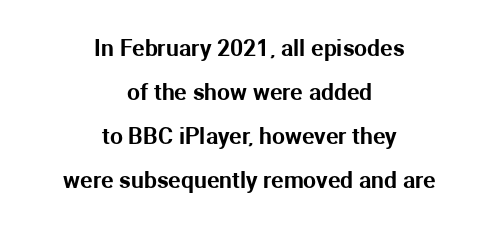
The compositor balanced each line on the midline. You can tell it's not italic because the verticals are truly vertical. The space directly below the letters is spotless. The letterforms sit shoulder to shoulder at normal distance. The space between consecutive lines is lavish.
